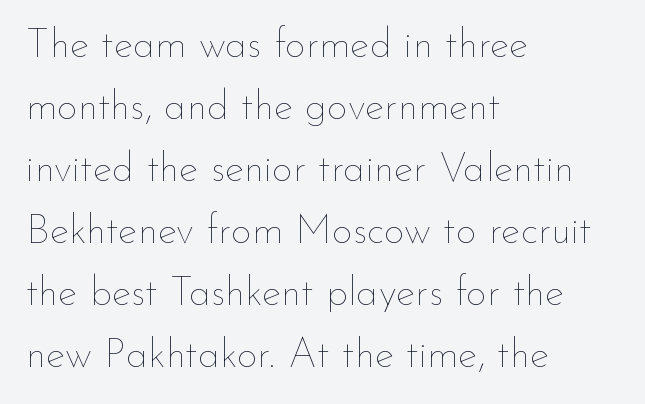
The image shows 41 px thin type, upright; set left-aligned, normal line spacing (1.51x), normal letter spacing, not underlined; low stroke contrast and a small x-height.
